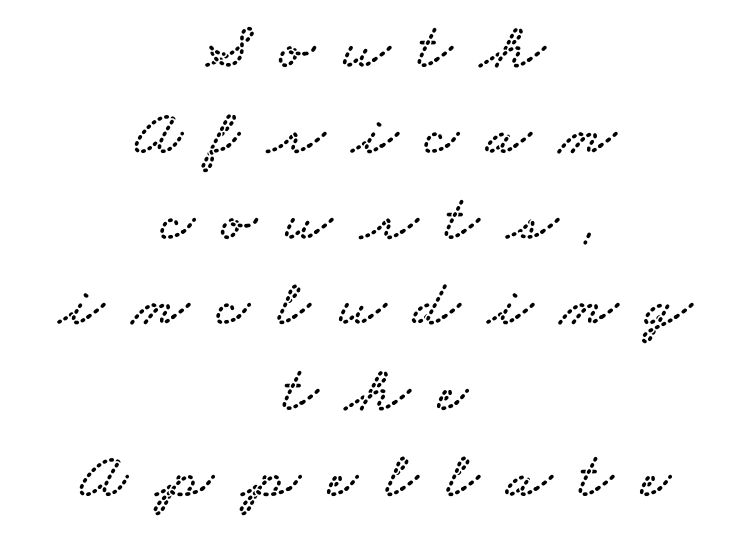
Each row of text sits above clean, open space. Words appear elongated and porous because spacing is wide. Leading: standard. A student would call this center alignment; a typographer would say set centered.
